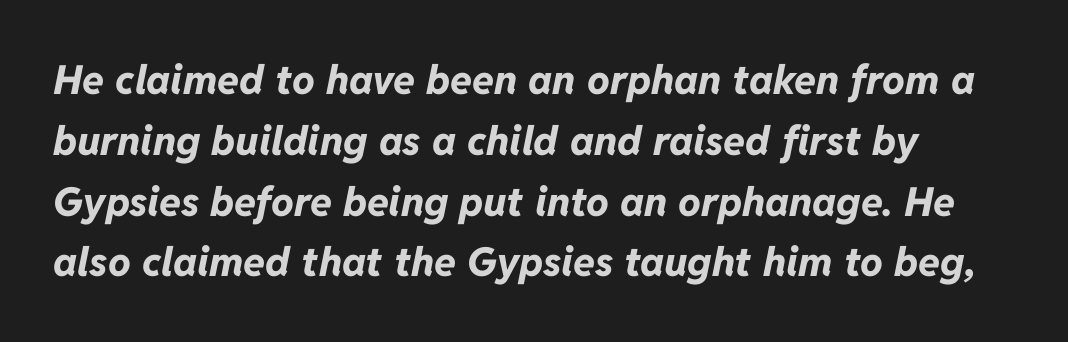
Q: Is the text bold? A: Yes.
Q: Is the text italic (slanted)? A: Yes, it leans right by about 11 degrees.
Q: Is the text underlined? A: No.
Q: How is the paragraph aligned? A: Left-aligned.
Q: Is the spacing between letters normal or unusually wide? A: Normal.
Q: Is the spacing between lines tight, normal or loose? A: Normal.
Q: Width (condensed, normal, or wide)? A: Normal.
Q: Stroke contrast? A: Low.
Q: x-height? A: Medium.
Q: Monospaced? A: No.
